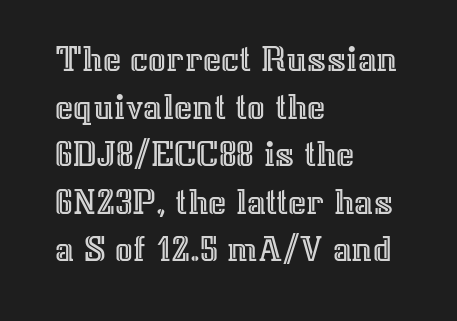
This rendering uses left alignment, leaving the right contour irregular. Notice how the stems are strictly vertical — no italics here. The baseline area is clear. The passage shown has conventional tracking throughout.
